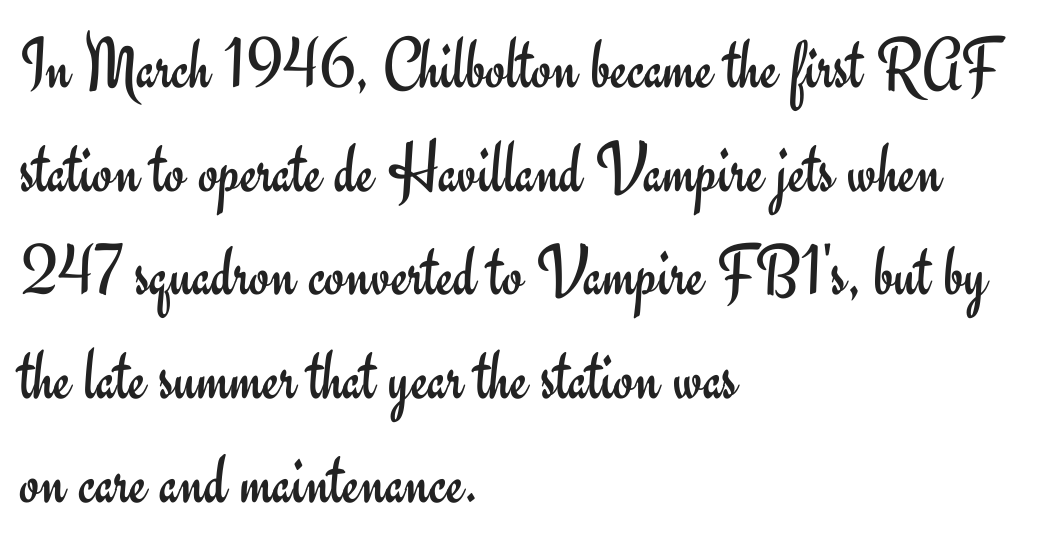
The image shows 73 px regular-weight sans-serif type; set left-aligned, normal line spacing (1.42x), normal letter spacing, not underlined; low stroke contrast and a small x-height.
